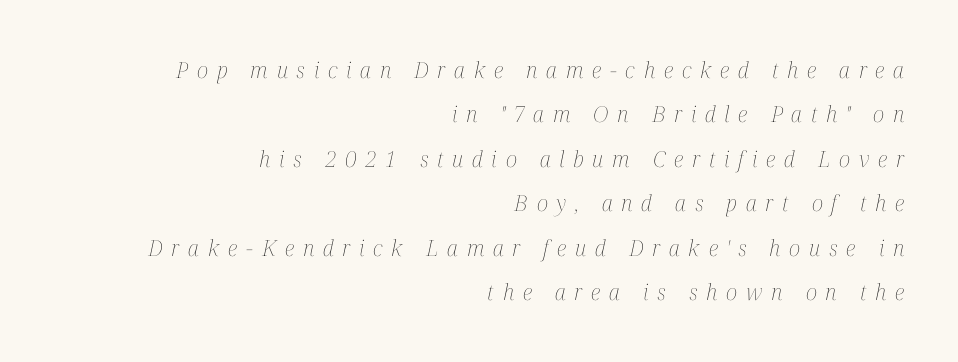
Right-aligned paragraph, ragged on the left. There's an unmistakable incline to the writing here. Look at the tracking — it's clearly loosened, letters drifting apart. Counters stay open thanks to moderate or lighter strokes.
